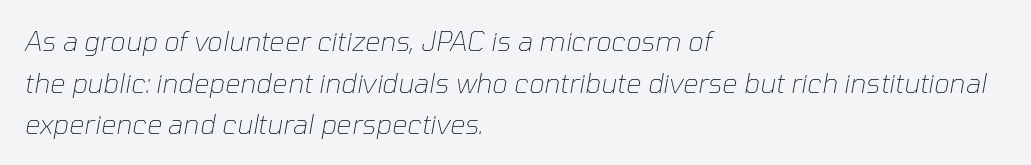
Stems and bowls with no extra thickness — not bold. The setting favours the left margin, as ordinary paragraphs usually do. If you measured baseline to baseline, you'd find a middling distance. This is oblique type, the kind used for emphasis or titles. The baseline area is clear. Words appear dense and cohesive because spacing is normal.
